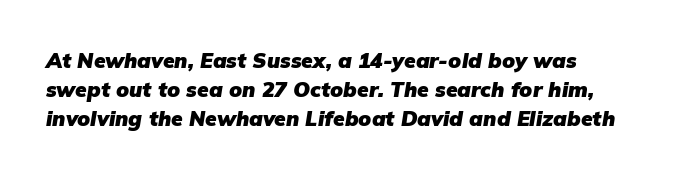
The lines sit at an ordinary, default distance from one another. How are the letters spaced? Ordinarily, with no added tracking. The ragged edge is on the right, which tells us the setting is flush left. The font is running at its bold setting. Descenders hang freely into open space.
